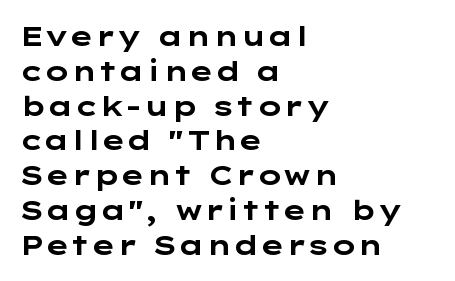
Q: Is the text bold? A: Yes.
Q: Is the text italic (slanted)? A: No, it is upright.
Q: Is the text underlined? A: No.
Q: How is the paragraph aligned? A: Left-aligned.
Q: Is the spacing between letters normal or unusually wide? A: Normal.
Q: Is the spacing between lines tight, normal or loose? A: Normal.
